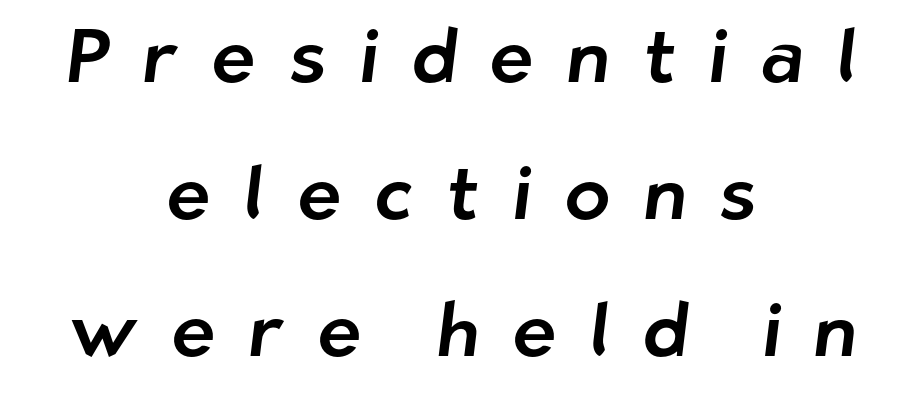
The image shows 75 px sans-serif type; set centered, line spacing 1.83x, unusually wide letter spacing (+0.44 em), not underlined; low stroke contrast and a medium x-height.
